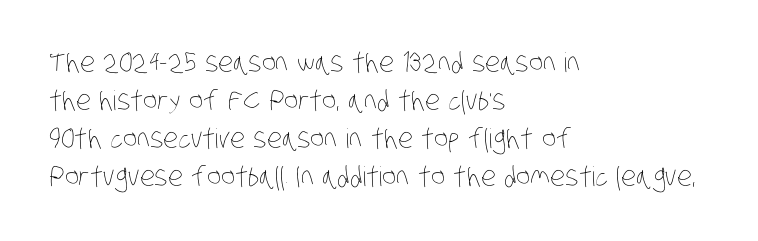
Ink coverage per letter is moderate at most. Descender tails drop into unmarked territory. The line-height multiplier appears to be the usual default. Is the block centered? No — it sits flush against the left margin.
